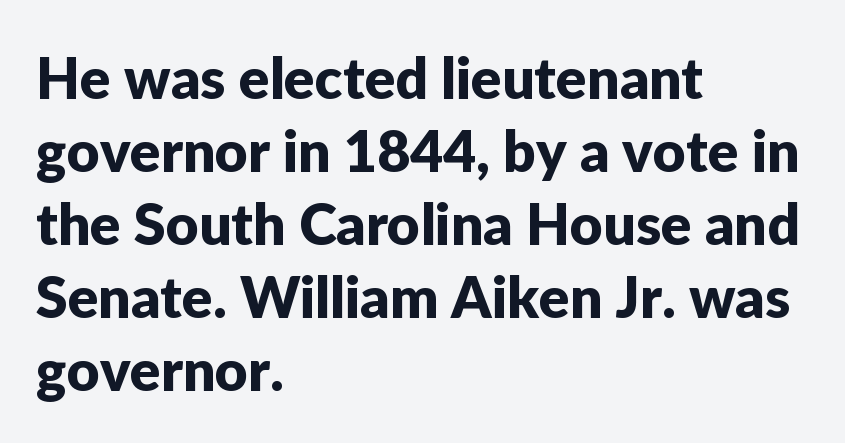
Q: Is the text italic (slanted)? A: No, it is upright.
Q: Is the typeface a serif or a sans-serif typeface? A: Sans-serif.
Q: Is the text underlined? A: No.
Q: How is the paragraph aligned? A: Left-aligned.
Q: Is the spacing between letters normal or unusually wide? A: Normal.
Q: Is the spacing between lines tight, normal or loose? A: Normal.
Q: Width (condensed, normal, or wide)? A: Normal.
Q: Stroke contrast? A: Low.
Q: x-height? A: Medium.
Q: Monospaced? A: No.
